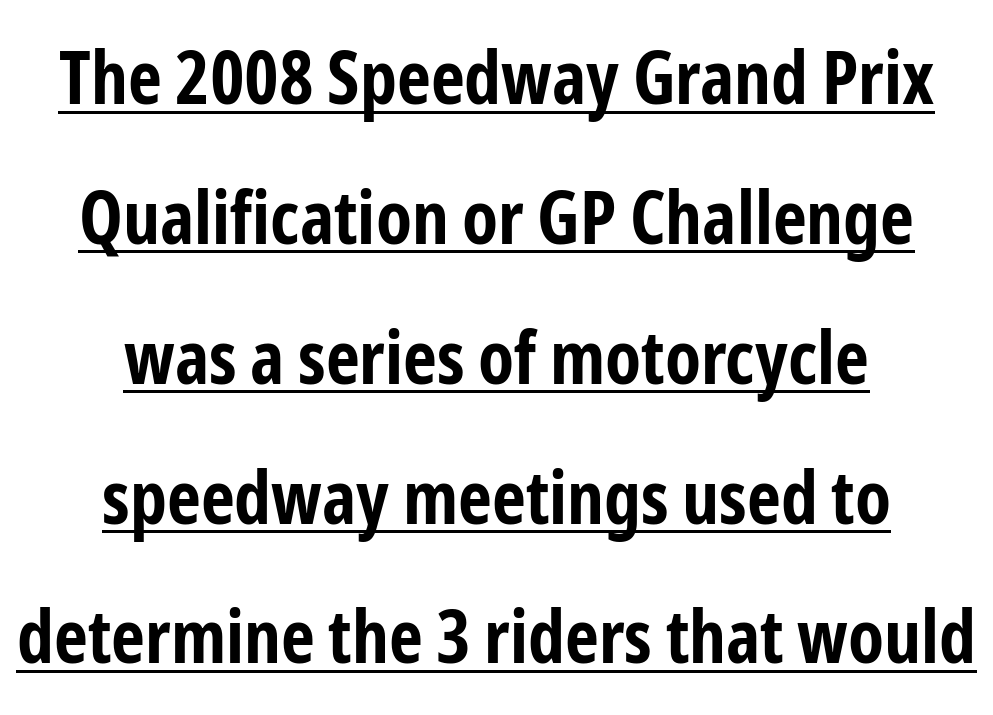
Q: Is the text bold? A: Yes.
Q: Is the text italic (slanted)? A: No, it is upright.
Q: Is the typeface a serif or a sans-serif typeface? A: Sans-serif.
Q: Is the text underlined? A: Yes.
Q: How is the paragraph aligned? A: Centered.
Q: Is the spacing between letters normal or unusually wide? A: Normal.
Q: Width (condensed, normal, or wide)? A: Condensed.
Q: Stroke contrast? A: Low.
Q: x-height? A: Medium.
Q: Monospaced? A: No.
